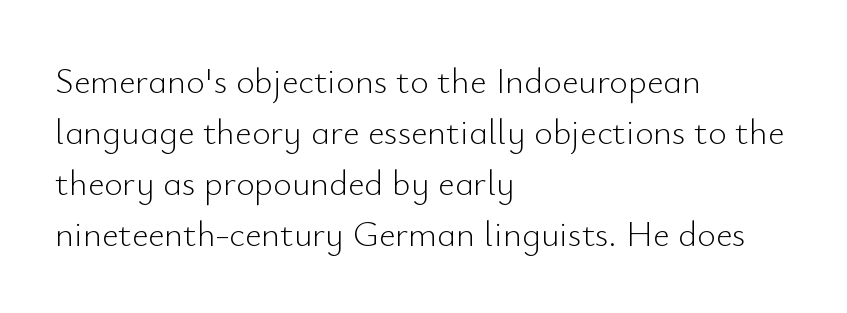
Is this a fixed-width face? No — the glyphs have proportional, varying widths. These lines are composed in type without serifs. Normally led — the rows are evenly, conventionally spaced. Casual observation: everything's shoved over to the left. The lettering holds an erect, upright posture throughout. Bold? No — there's no thickening of the strokes.
